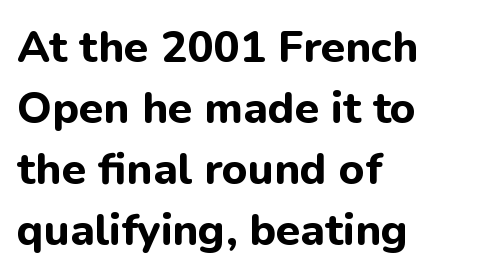
Serif or sans? Sans — the stroke terminals are bare. Chunky letters — that's bold for sure. This sample has the flowing, uneven cadence of proportional lettering. The type sits square on the baseline with zero lean. Every row of glyphs begins at an identical x-position on the left. Nothing unusual about the tracking: characters are spaced as the font intends.
